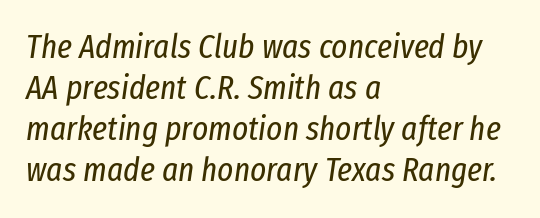
Q: Is the text bold? A: No.
Q: Is the text italic (slanted)? A: Yes, it leans right by about 8 degrees.
Q: Is the text underlined? A: No.
Q: How is the paragraph aligned? A: Left-aligned.
Q: Is the spacing between letters normal or unusually wide? A: Normal.
Q: Width (condensed, normal, or wide)? A: Condensed.
Q: Stroke contrast? A: Low.
Q: x-height? A: Medium.
Q: Monospaced? A: No.
